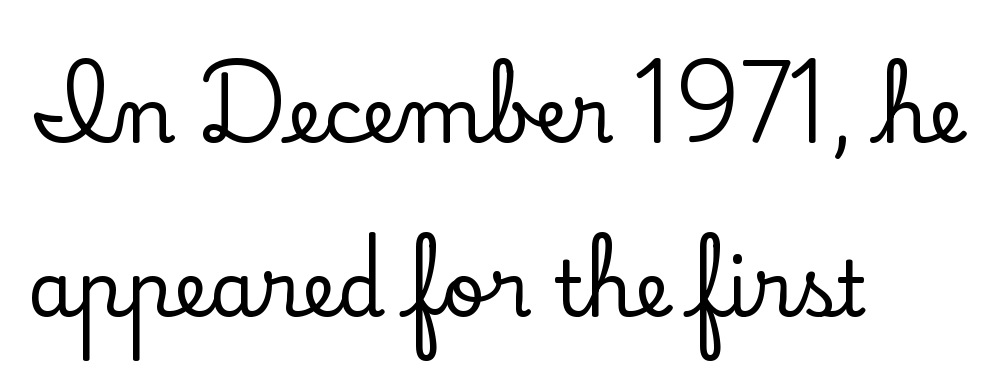
Q: Is the text italic (slanted)? A: No, it is upright.
Q: Is the typeface a serif or a sans-serif typeface? A: Serif.
Q: Is the text underlined? A: No.
Q: How is the paragraph aligned? A: Left-aligned.
Q: Is the spacing between letters normal or unusually wide? A: Normal.
Q: Is the spacing between lines tight, normal or loose? A: Loose.
Q: Width (condensed, normal, or wide)? A: Normal.
Q: Stroke contrast? A: Low.
Q: x-height? A: Small.
Q: Monospaced? A: No.
